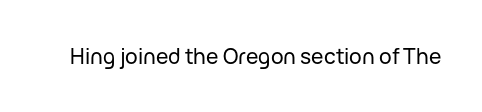
{"italic": "no", "underline": "no", "letter_spacing": "normal", "letter_spacing_em": 0.0, "glyph_px": 21}
